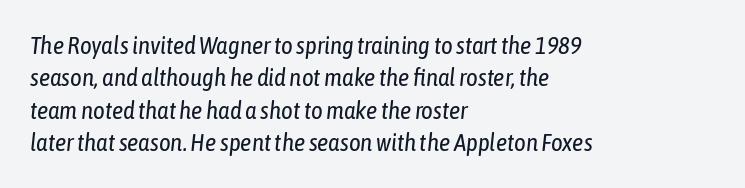
{"italic": "yes", "lean": "right", "slant_degrees": 6, "bold": "no", "underline": "no", "align": "left", "line_spacing": "normal", "line_spacing_ratio": 1.3, "letter_spacing": "normal", "letter_spacing_em": 0.0, "glyph_px": 25}
